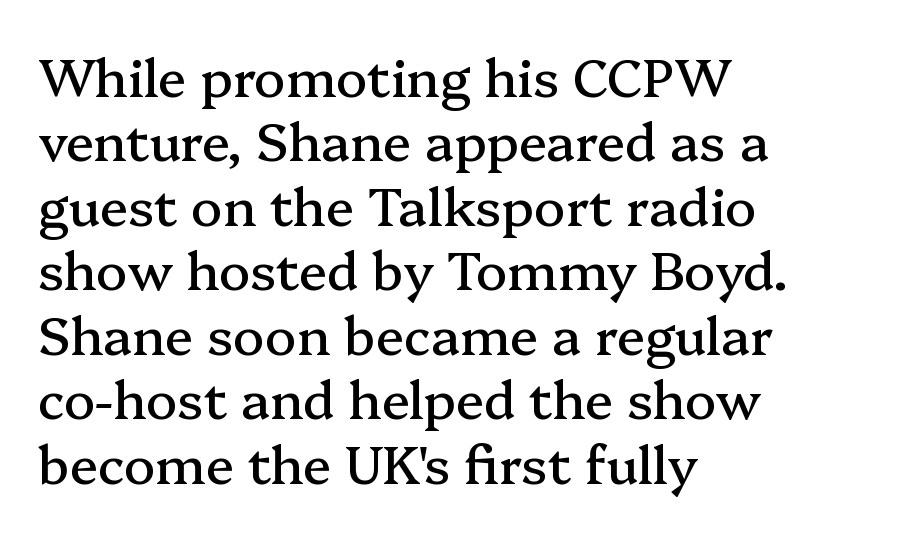
Q: Is the text italic (slanted)? A: No, it is upright.
Q: Is the typeface a serif or a sans-serif typeface? A: Serif.
Q: Is the text underlined? A: No.
Q: How is the paragraph aligned? A: Left-aligned.
Q: Is the spacing between letters normal or unusually wide? A: Normal.
Q: Width (condensed, normal, or wide)? A: Normal.
Q: Stroke contrast? A: Medium.
Q: x-height? A: Medium.
Q: Monospaced? A: No.
